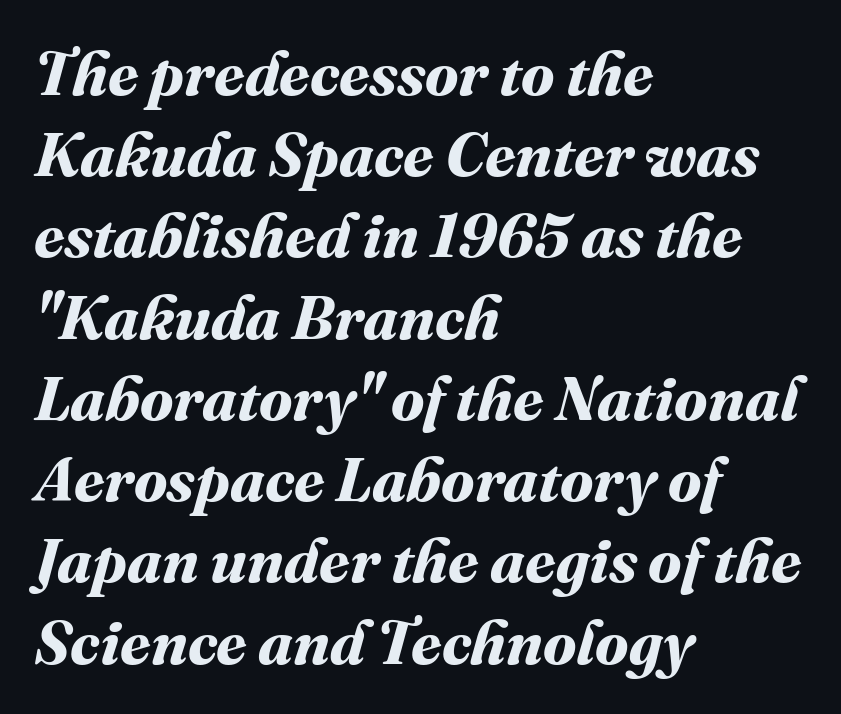
Q: Is the text bold? A: Yes.
Q: Is the text underlined? A: No.
Q: How is the paragraph aligned? A: Left-aligned.
Q: Is the spacing between letters normal or unusually wide? A: Normal.
Q: Is the spacing between lines tight, normal or loose? A: Normal.
Q: Width (condensed, normal, or wide)? A: Normal.
Q: Stroke contrast? A: Medium.
Q: x-height? A: Medium.
Q: Monospaced? A: No.
